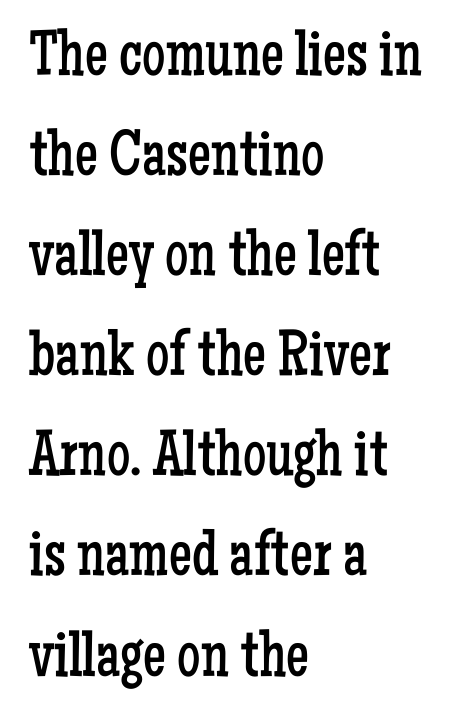
{"serif": "yes", "italic": "no", "bold": "no", "weight": "regular", "width": "condensed", "stroke_contrast": "low", "x_height": "medium", "monospaced": "no", "underline": "no", "align": "left", "line_spacing": "normal", "line_spacing_ratio": 1.54, "letter_spacing": "normal", "letter_spacing_em": 0.0, "glyph_px": 65}
